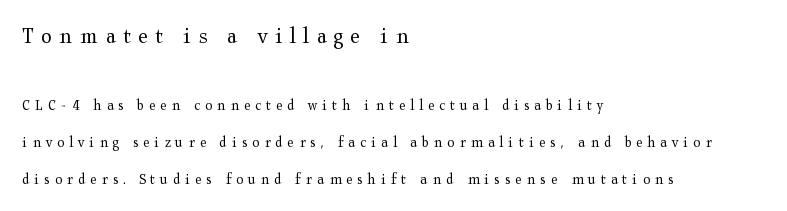
The image shows 24 px text type, upright; set left-aligned, loose line spacing (2.3x), unusually wide letter spacing (+0.3 em), not underlined; the first (top) block is 1.5x larger.
